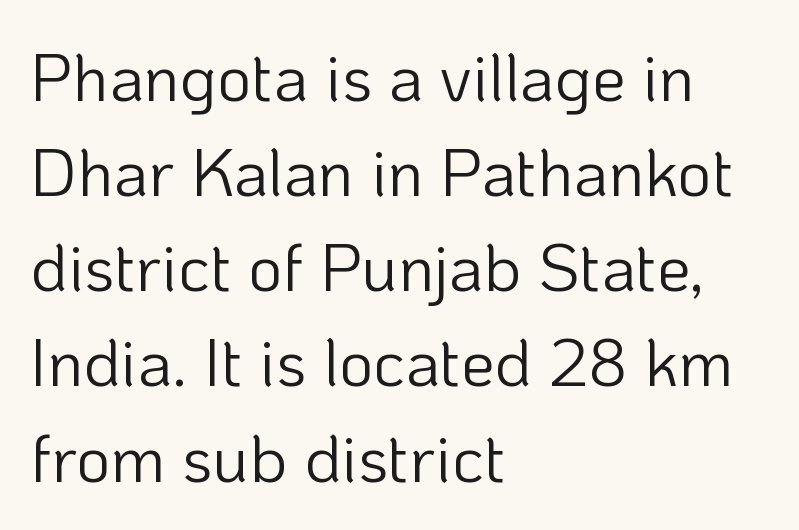
The image shows 67 px light sans-serif type, upright; set left-aligned, normal line spacing (1.42x), normal letter spacing, not underlined; low stroke contrast and a medium x-height.
